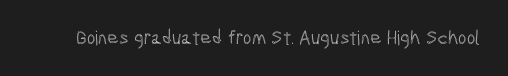
Q: Is the text italic (slanted)? A: No, it is upright.
Q: Is the text underlined? A: No.
Q: Is the spacing between letters normal or unusually wide? A: Normal.
